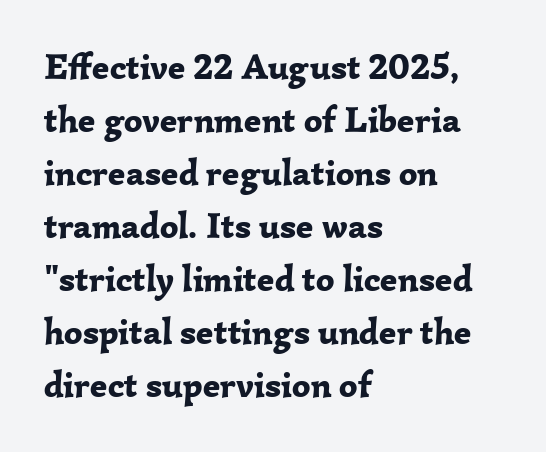
{"serif": "yes", "italic": "no", "bold": "yes", "weight": "bold", "width": "normal", "stroke_contrast": "low", "x_height": "medium", "monospaced": "no", "underline": "no", "align": "left", "line_spacing": "normal", "line_spacing_ratio": 1.47, "letter_spacing": "normal", "letter_spacing_em": 0.0, "glyph_px": 36}
